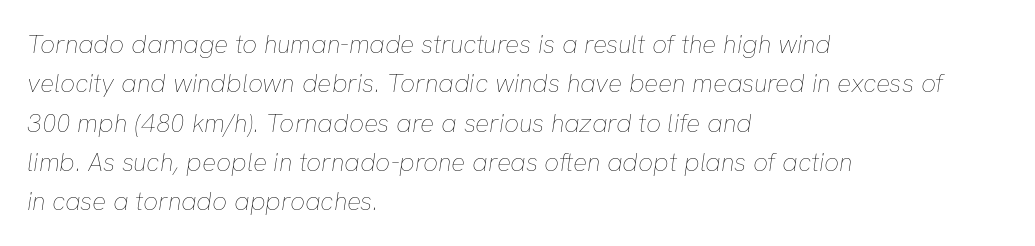
The specimen omits any rule beneath the text block's lines. Line beginnings align vertically; line endings do not. The vertical gap from one line to the next is medium. The characters are drawn with everyday or finer stroke widths. When letters slant like this, we call the style italic.
